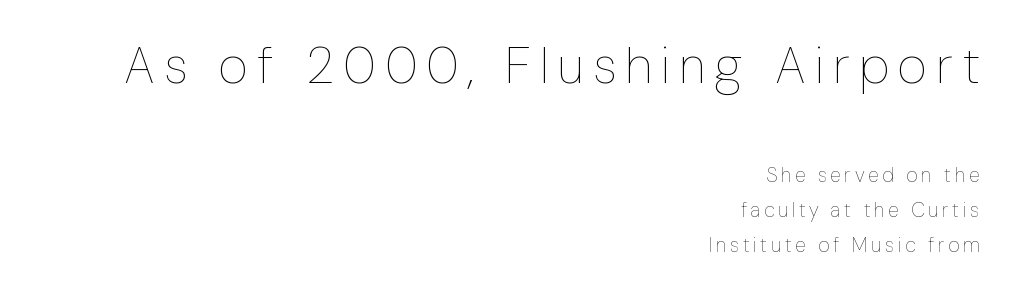
{"italic": "no", "bold": "no", "weight": "thin", "width": "condensed", "stroke_contrast": "low", "x_height": "medium", "monospaced": "no", "underline": "no", "align": "right", "line_spacing_ratio": 1.75, "larger_block": "first", "size_ratio": 2.55, "glyph_px": 51}
